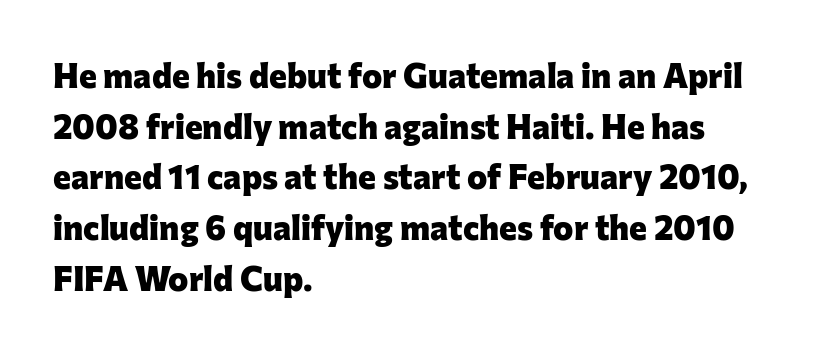
The image shows 34 px heavy sans-serif type, upright; set left-aligned, normal line spacing (1.49x), normal letter spacing, not underlined; low stroke contrast and a medium x-height.
